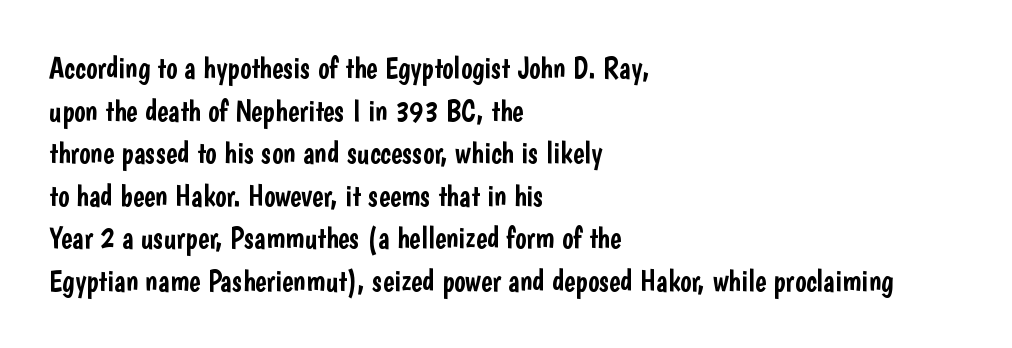
{"serif": "no", "italic": "no", "width": "condensed", "stroke_contrast": "low", "x_height": "medium", "monospaced": "no", "underline": "no", "align": "left", "line_spacing": "normal", "line_spacing_ratio": 1.42, "letter_spacing": "normal", "letter_spacing_em": 0.0, "glyph_px": 30}
